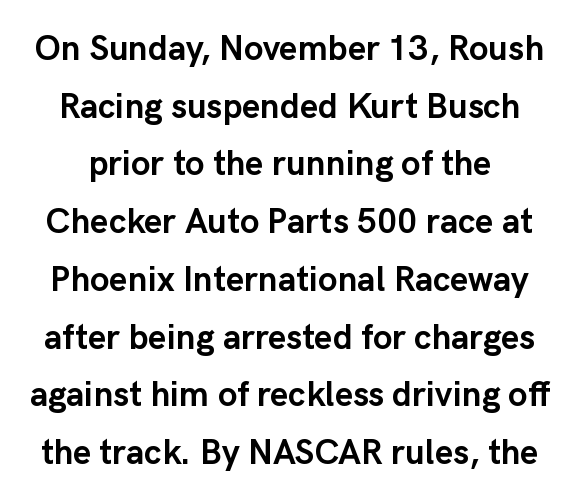
The font family rendered here belongs to the sans-serif group. Ascenders rise straight up at ninety degrees. Normally led — the rows are evenly, conventionally spaced. The face used here is proportionally spaced, like ordinary book or web type. Nobody touched the tracking dial on this one.
